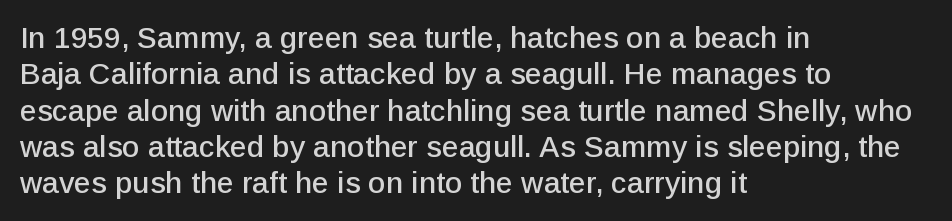
The image shows 30 px sans-serif type, upright; set left-aligned, line spacing 1.21x, normal letter spacing, not underlined; low stroke contrast and a medium x-height.
